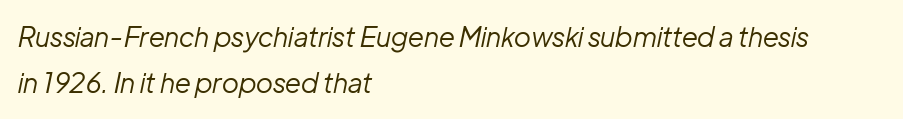
{"italic": "yes", "lean": "right", "slant_degrees": 12, "bold": "no", "underline": "no", "align": "left", "line_spacing_ratio": 1.72, "letter_spacing": "normal", "letter_spacing_em": 0.0, "glyph_px": 27}
